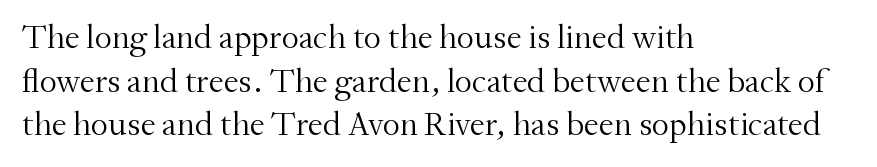
These lines were composed using upright roman letters. In CSS terms this would be text-align: left. The designer left line spacing at the default. Looks like regular typesetting: each glyph gets only the width it needs. Default kerning and tracking; the words read as compact shapes. Descender tails drop into unmarked territory.
